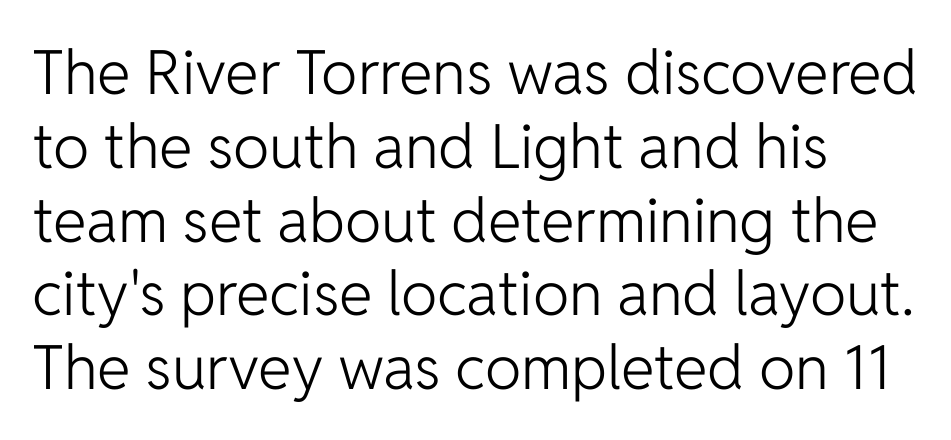
{"serif": "no", "italic": "no", "bold": "no", "weight": "light", "width": "normal", "stroke_contrast": "low", "x_height": "medium", "monospaced": "no", "underline": "no", "align": "left", "line_spacing_ratio": 1.21, "letter_spacing": "normal", "letter_spacing_em": 0.0, "glyph_px": 61}
